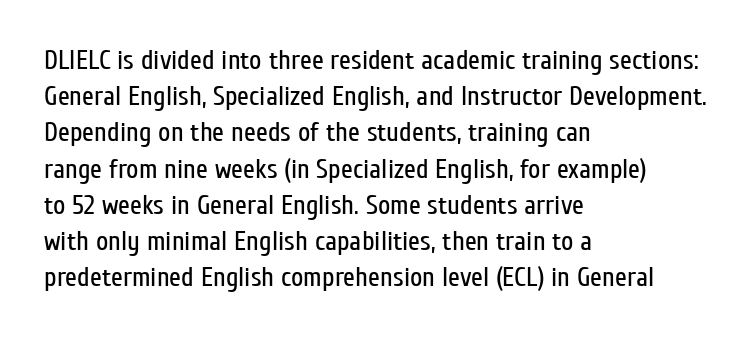
Q: Is the text bold? A: No.
Q: Is the text italic (slanted)? A: No, it is upright.
Q: Is the text underlined? A: No.
Q: How is the paragraph aligned? A: Left-aligned.
Q: Is the spacing between letters normal or unusually wide? A: Normal.
Q: Is the spacing between lines tight, normal or loose? A: Normal.
